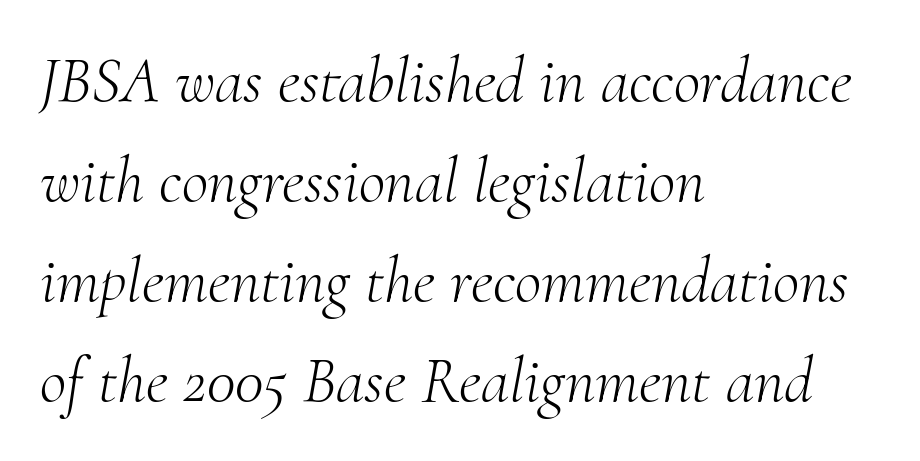
The image shows 65 px light serif type, italic (leaning right); set left-aligned, normal line spacing (1.54x), normal letter spacing, not underlined; medium stroke contrast and a small x-height.
